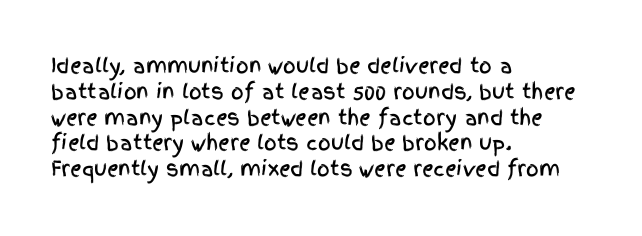
Q: Is the text italic (slanted)? A: No, it is upright.
Q: Is the text underlined? A: No.
Q: How is the paragraph aligned? A: Left-aligned.
Q: Is the spacing between letters normal or unusually wide? A: Normal.
Q: Is the spacing between lines tight, normal or loose? A: Normal.
